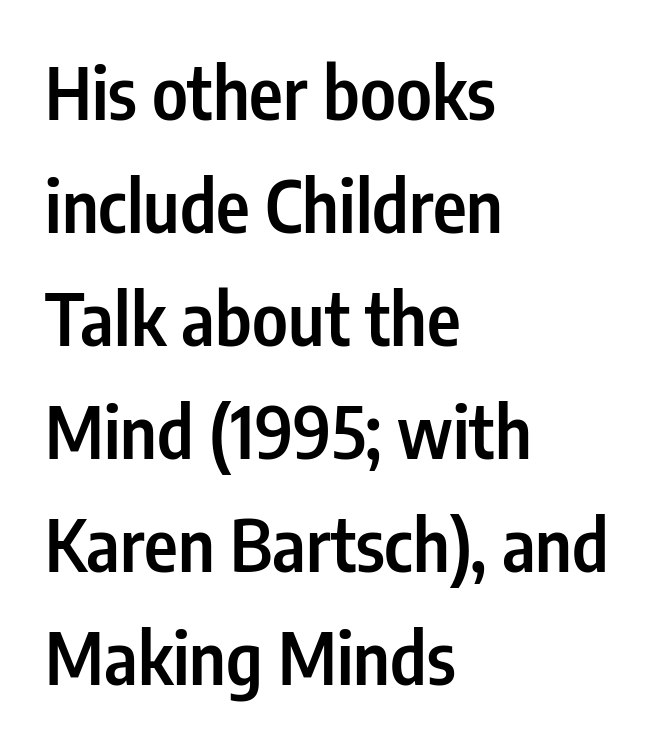
Characters follow at the spacing the type designer built in. The rendering uses natural spacing where letterforms have individual widths. Note: no serifs on the glyphs. Honestly, the row spacing looks completely unremarkable. Unlike italic type, these characters show no tilt at all. A somewhat darkened texture: the type is semibold rather than bold.
